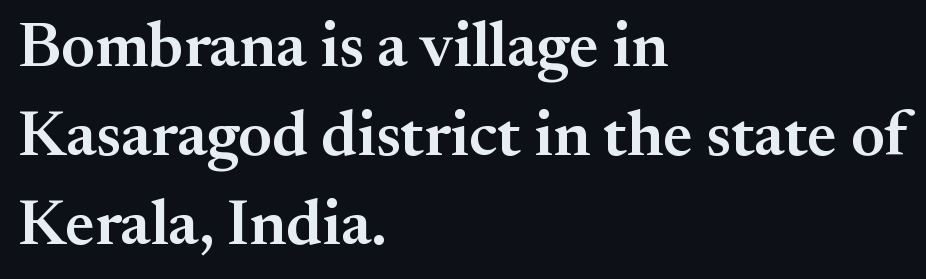
Moderately thickened strokes mark this as semibold type. This rendering leaves character spacing at its baseline value. Evenly set lines give the paragraph a standard silhouette. You can tell it's not italic because the verticals are truly vertical.
